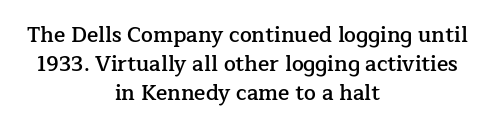
{"italic": "no", "bold": "semi", "underline": "no", "align": "center", "line_spacing": "normal", "line_spacing_ratio": 1.39, "letter_spacing": "normal", "letter_spacing_em": 0.0, "glyph_px": 21}
